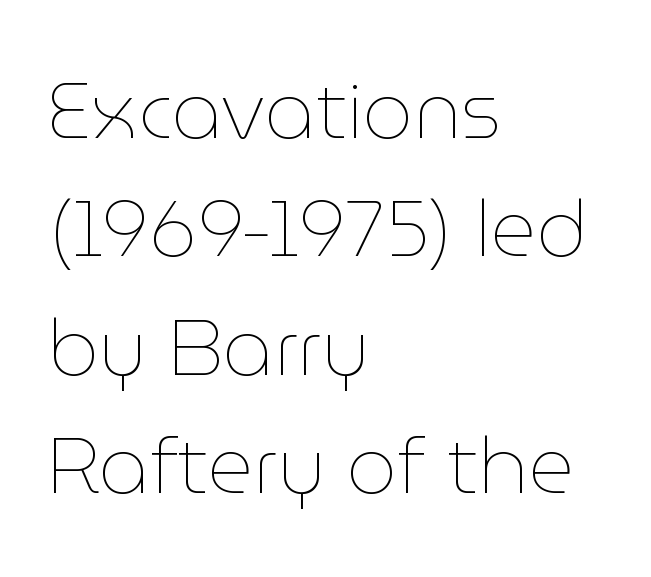
The image shows 79 px thin type, upright; set left-aligned, normal line spacing (1.5x), normal letter spacing, not underlined; low stroke contrast and a medium x-height.
